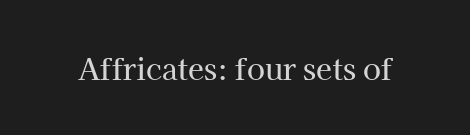
Looks like regular typesetting: each glyph gets only the width it needs. The area under the type is left untouched. The gaps between neighbouring characters are ordinary and unremarkable. Little horizontal feet cap the strokes, marking this as serif type.
